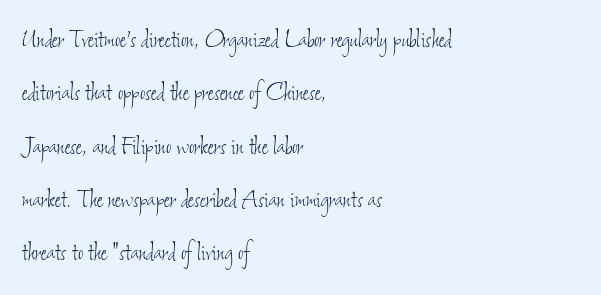
The image shows 29 px thin, condensed type; set left-aligned, line spacing 1.84x, normal letter spacing, not underlined; low stroke contrast and a small x-height.
